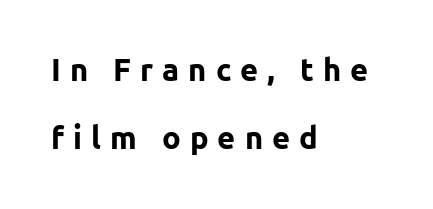
{"serif": "no", "italic": "no", "bold": "yes", "weight": "bold", "width": "normal", "stroke_contrast": "low", "x_height": "medium", "monospaced": "no", "underline": "no", "align": "left", "line_spacing": "loose", "line_spacing_ratio": 2.18, "letter_spacing": "wide", "letter_spacing_em": 0.29, "glyph_px": 31}
